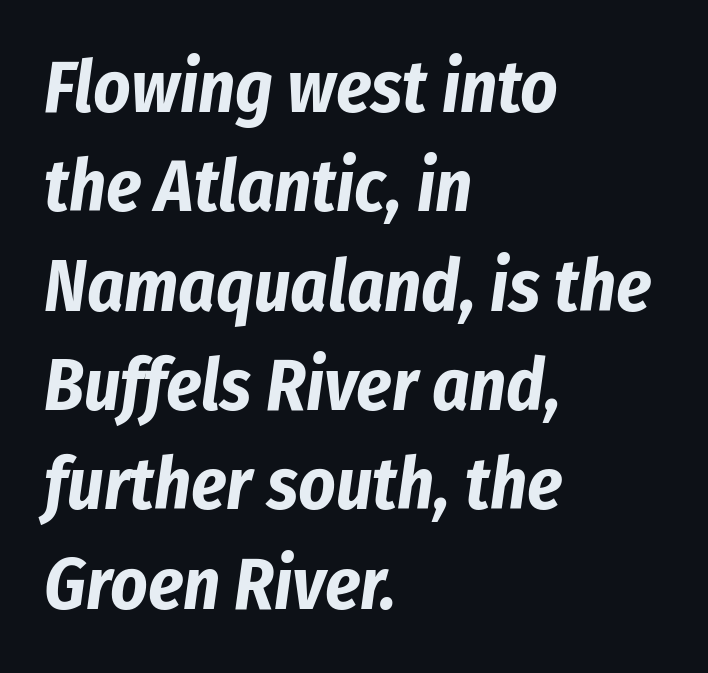
The lines sit at an ordinary, default distance from one another. Emphasis by weight is at full strength: bold. Descenders hang freely into open space. Inter-character spacing is left at the font's built-in metrics. Is this a fixed-width face? No — the glyphs have proportional, varying widths. Italic: yes, the glyphs are oblique.
